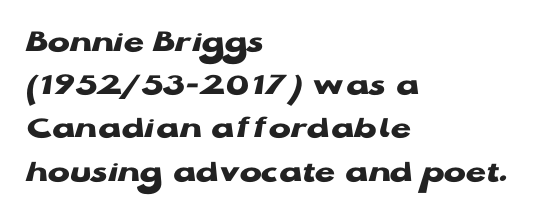
Q: Is the text bold? A: Yes.
Q: Is the text italic (slanted)? A: No, it is upright.
Q: Is the typeface a serif or a sans-serif typeface? A: Sans-serif.
Q: Is the text underlined? A: No.
Q: How is the paragraph aligned? A: Left-aligned.
Q: Is the spacing between letters normal or unusually wide? A: Normal.
Q: Is the spacing between lines tight, normal or loose? A: Normal.
Q: Width (condensed, normal, or wide)? A: Wide.
Q: Stroke contrast? A: Low.
Q: x-height? A: Medium.
Q: Monospaced? A: No.
